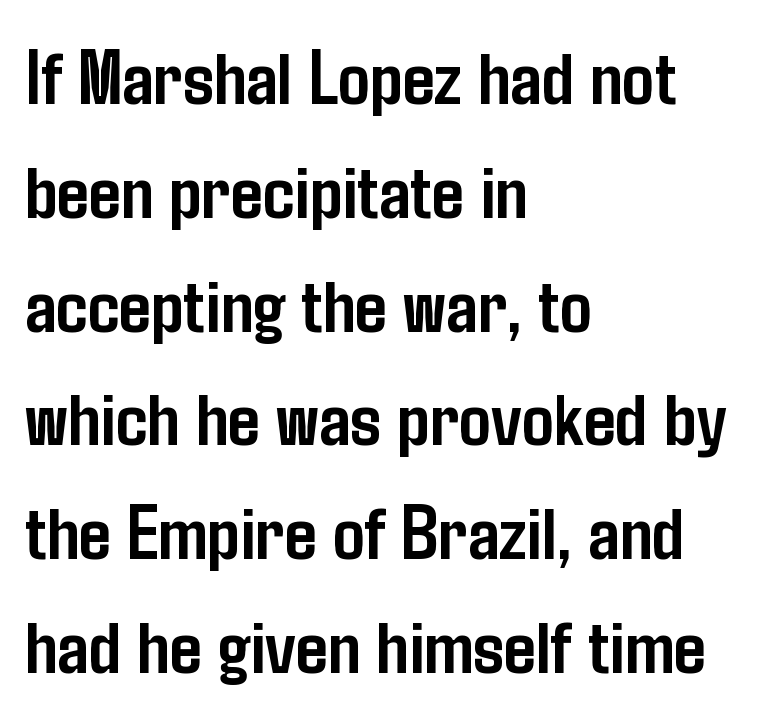
The image shows 79 px semibold, condensed sans-serif type, upright; set left-aligned, normal line spacing (1.44x), normal letter spacing, not underlined; low stroke contrast and a medium x-height.
